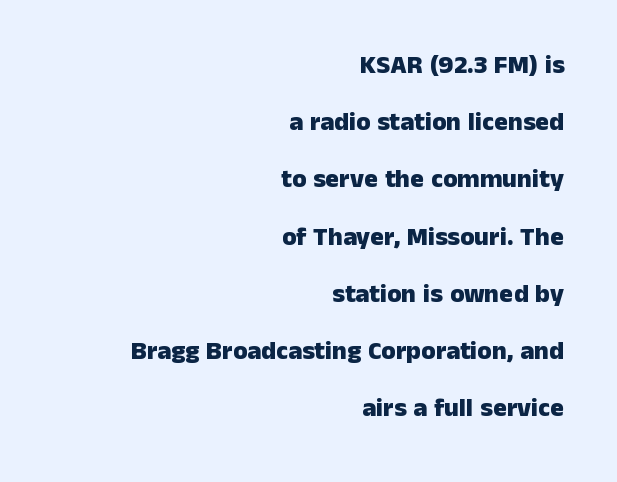
The image shows 26 px bold type, upright; set right-aligned, loose line spacing (2.2x), normal letter spacing, not underlined.
